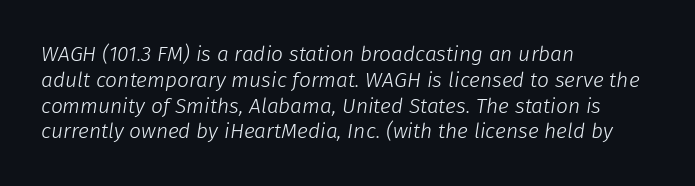
Q: Is the text bold? A: No.
Q: Is the text italic (slanted)? A: Yes, it leans right by about 8 degrees.
Q: Is the text underlined? A: No.
Q: How is the paragraph aligned? A: Left-aligned.
Q: Is the spacing between letters normal or unusually wide? A: Normal.
